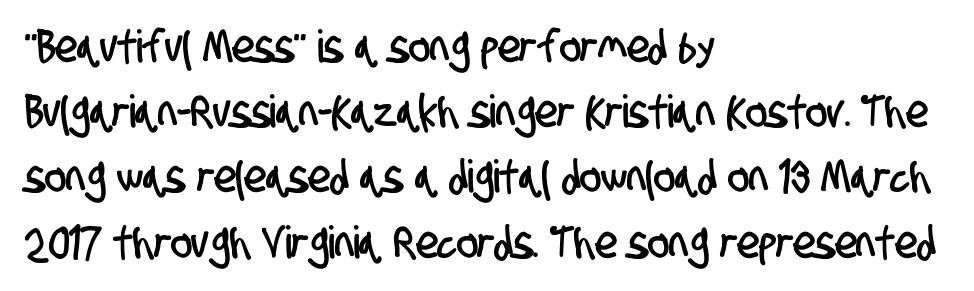
You can tell from the bare stems that sans-serif type was used. The passage shown is typed in a proportional face where columns would drift. Horizontal bands of white between lines are of average thickness. A classic flush-left, rag-right setting is used for this passage.
